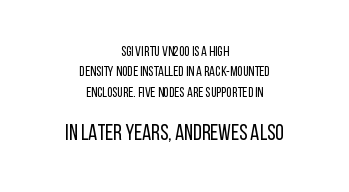
The paragraph has two soft edges and a firm central axis. Size contrast runs from small at the top to large at the bottom. This rendering leaves character spacing at its baseline value. Quick note: not italic, upright. Stroke mass is kept to a normal reading level or below. Nobody drew a line under any word here.
